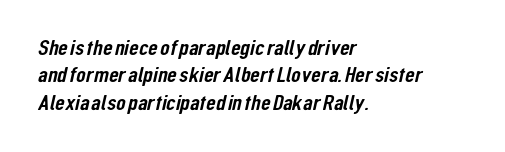
{"underline": "no", "align": "left", "line_spacing_ratio": 1.24, "letter_spacing": "normal", "letter_spacing_em": 0.0, "glyph_px": 22}
